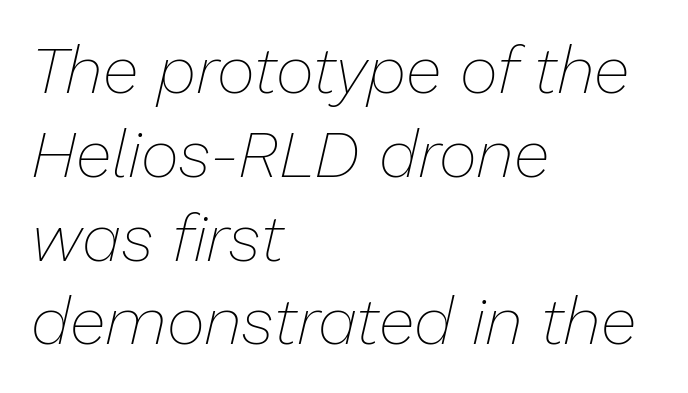
{"italic": "yes", "lean": "right", "slant_degrees": 13, "bold": "no", "weight": "thin", "width": "normal", "stroke_contrast": "low", "x_height": "medium", "monospaced": "no", "underline": "no", "align": "left", "line_spacing": "normal", "line_spacing_ratio": 1.27, "letter_spacing": "normal", "letter_spacing_em": 0.0, "glyph_px": 66}
